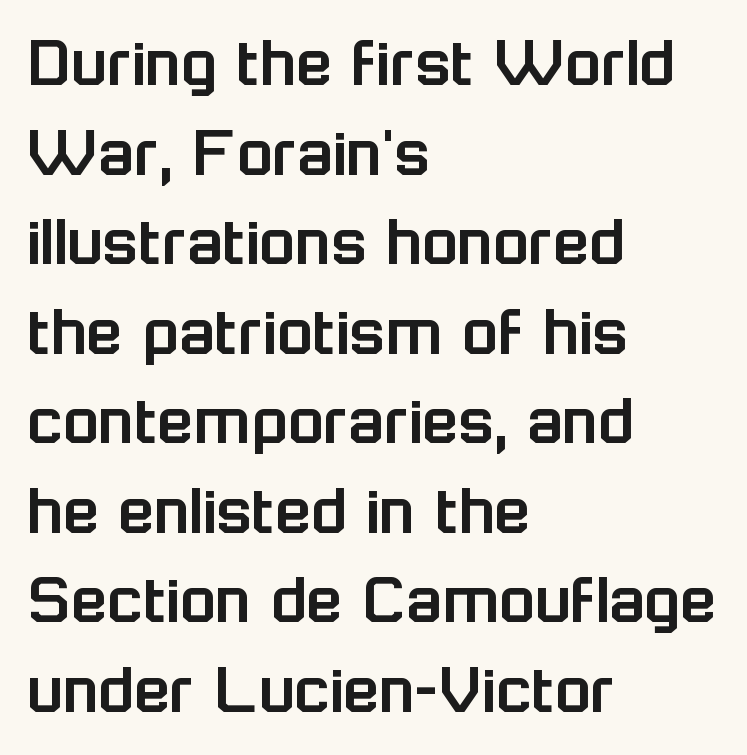
{"serif": "no", "italic": "no", "width": "normal", "stroke_contrast": "low", "x_height": "medium", "monospaced": "no", "underline": "no", "align": "left", "line_spacing_ratio": 1.21, "letter_spacing": "normal", "letter_spacing_em": 0.0, "glyph_px": 74}
